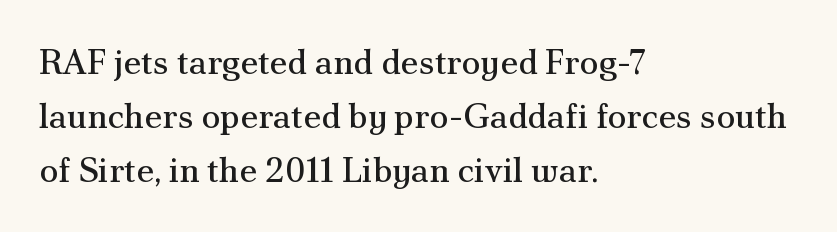
This rendering leaves character spacing at its baseline value. Caption: multi-line text, flush left, ragged right. Leading matches the norm, producing a regular column. These glyphs show unthickened strokes, regular width or finer. The letters advance in unequal steps, a hallmark of proportional type.
